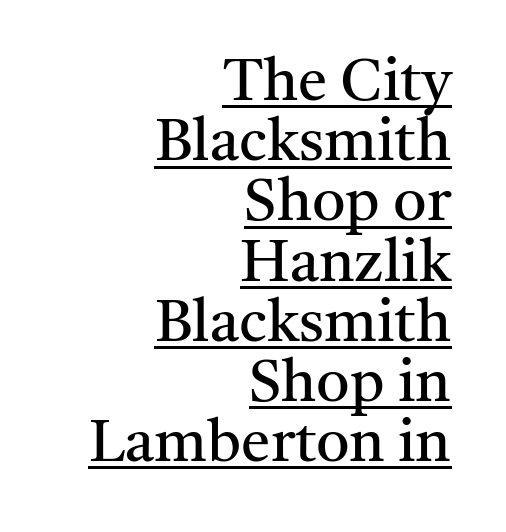
The image shows 59 px regular-weight serif type, upright; set right-aligned, tight line spacing (1.02x), normal letter spacing, underlined; medium stroke contrast and a medium x-height.
